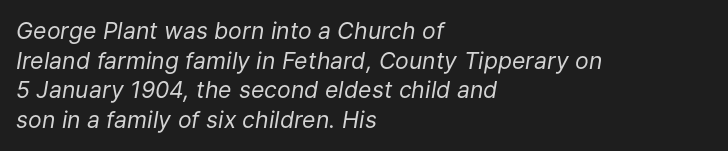
{"italic": "yes", "lean": "right", "slant_degrees": 9, "bold": "no", "underline": "no", "align": "left", "line_spacing": "normal", "line_spacing_ratio": 1.29, "letter_spacing": "normal", "letter_spacing_em": 0.0, "glyph_px": 23}
